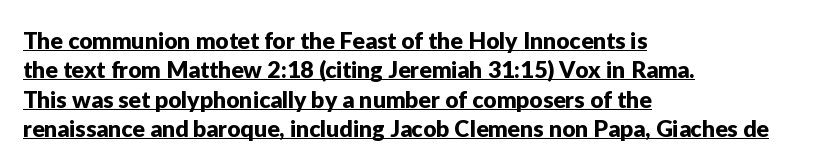
Q: Is the text italic (slanted)? A: No, it is upright.
Q: Is the text underlined? A: Yes.
Q: How is the paragraph aligned? A: Left-aligned.
Q: Is the spacing between letters normal or unusually wide? A: Normal.
Q: Is the spacing between lines tight, normal or loose? A: Normal.
